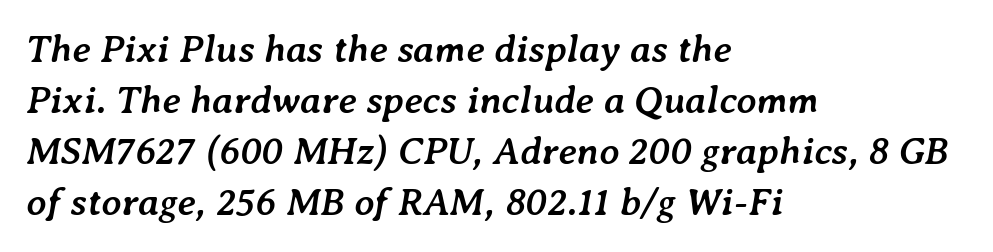
{"italic": "yes", "lean": "right", "slant_degrees": 7, "bold": "yes", "weight": "semibold", "width": "normal", "stroke_contrast": "low", "x_height": "medium", "monospaced": "no", "underline": "no", "align": "left", "line_spacing": "normal", "line_spacing_ratio": 1.31, "letter_spacing": "normal", "letter_spacing_em": 0.0, "glyph_px": 39}
